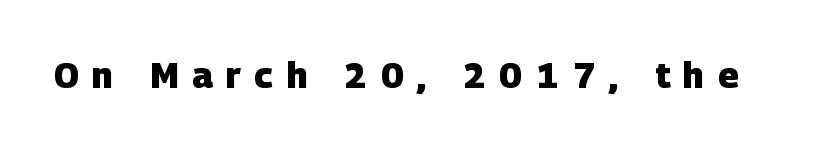
The image shows 35 px heavy sans-serif type; set unusually wide letter spacing (+0.39 em), not underlined; low stroke contrast and a large x-height.
